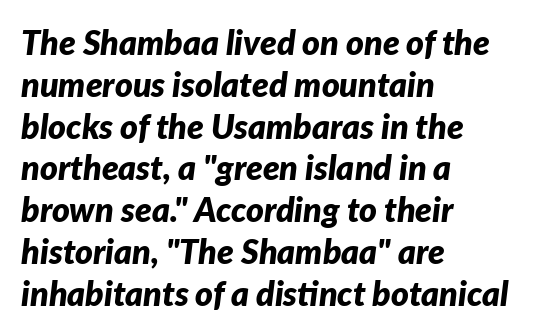
Q: Is the text bold? A: Yes.
Q: Is the text italic (slanted)? A: Yes, it leans right by about 7 degrees.
Q: Is the text underlined? A: No.
Q: How is the paragraph aligned? A: Left-aligned.
Q: Is the spacing between letters normal or unusually wide? A: Normal.
Q: Width (condensed, normal, or wide)? A: Normal.
Q: Stroke contrast? A: Low.
Q: x-height? A: Medium.
Q: Monospaced? A: No.
